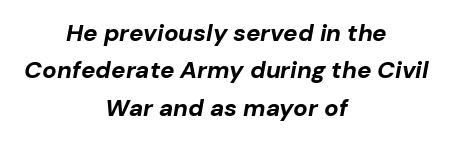
{"italic": "yes", "lean": "right", "slant_degrees": 10, "bold": "yes", "underline": "no", "align": "center", "line_spacing": "normal", "line_spacing_ratio": 1.56, "letter_spacing": "normal", "letter_spacing_em": 0.0, "glyph_px": 24}
